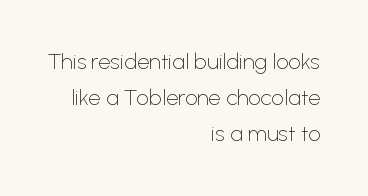
Q: Is the text bold? A: No.
Q: Is the text italic (slanted)? A: No, it is upright.
Q: Is the text underlined? A: No.
Q: How is the paragraph aligned? A: Right-aligned.
Q: Is the spacing between letters normal or unusually wide? A: Normal.
Q: Is the spacing between lines tight, normal or loose? A: Normal.
